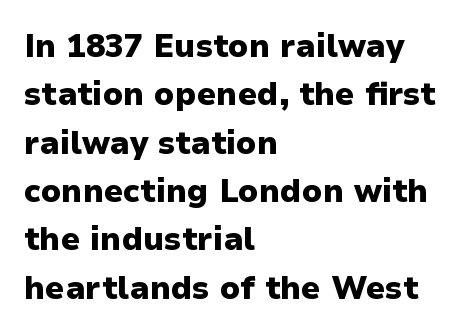
Unlike a traditional serif, this face leaves its strokes unadorned. Heavy-handed strokes throughout: this text is bold. Quick note: underline off. Characters follow at the spacing the type designer built in. This sample has the flowing, uneven cadence of proportional lettering.
